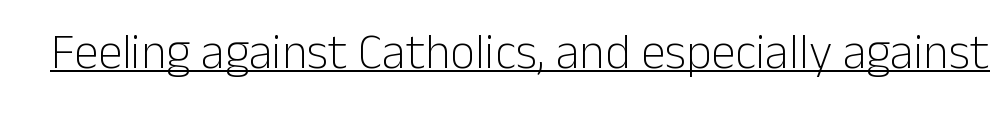
{"serif": "no", "italic": "no", "bold": "no", "weight": "light", "width": "normal", "stroke_contrast": "low", "x_height": "medium", "monospaced": "no", "underline": "yes", "letter_spacing": "normal", "letter_spacing_em": 0.0, "glyph_px": 49}
